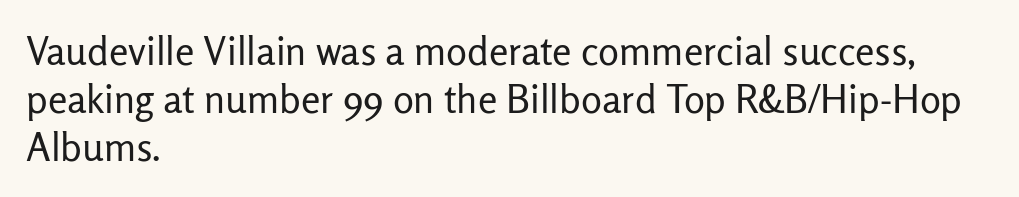
The rendering uses natural spacing where letterforms have individual widths. Compared with a typical body face, this is equally light or lighter still. The gap between lines stays unmarked. Each word holds together tightly as a unit, with standard inter-letter gaps. These lines stack with their left ends in a neat column.
